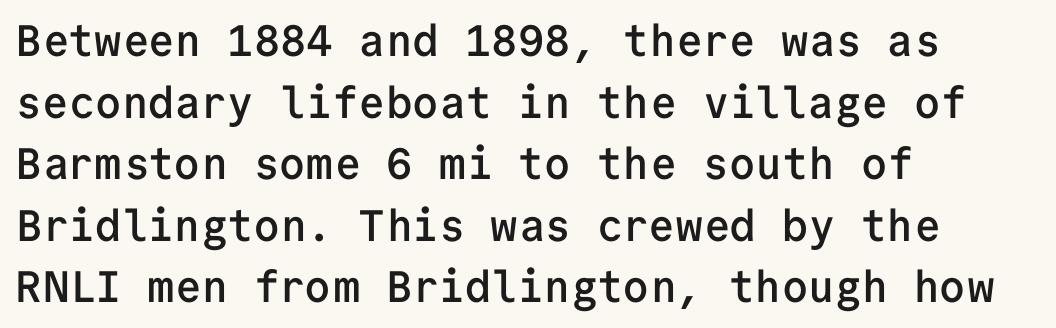
The image shows 44 px semibold sans-serif type, upright, monospaced; set left-aligned, normal line spacing (1.4x), normal letter spacing, not underlined; low stroke contrast and a medium x-height.
